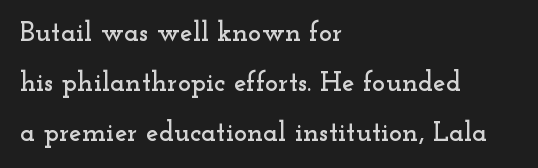
The image shows 28 px wide serif type, upright; set left-aligned, line spacing 1.78x, normal letter spacing, not underlined; low stroke contrast and a small x-height.
